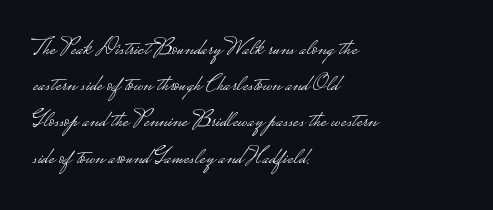
Default kerning and tracking; the words read as compact shapes. This rendering uses left alignment, leaving the right contour irregular. Students, observe: this is what conventionally led text looks like. Each stroke keeps to a modest, everyday thickness or less. Honestly, there is no underline to notice here at all.
